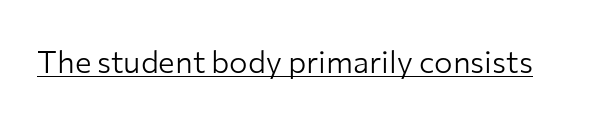
The image shows 31 px light sans-serif type, upright; set normal letter spacing, underlined; low stroke contrast and a medium x-height.
